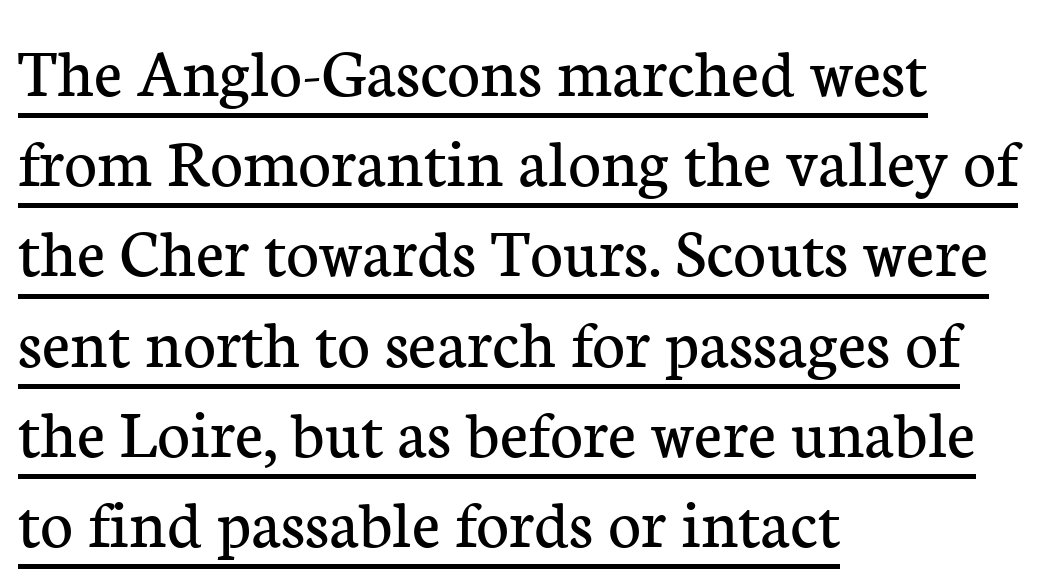
{"serif": "yes", "italic": "no", "bold": "no", "weight": "regular", "width": "normal", "stroke_contrast": "low", "x_height": "medium", "monospaced": "no", "underline": "yes", "align": "left", "line_spacing": "normal", "line_spacing_ratio": 1.27, "letter_spacing": "normal", "letter_spacing_em": 0.0, "glyph_px": 71}
